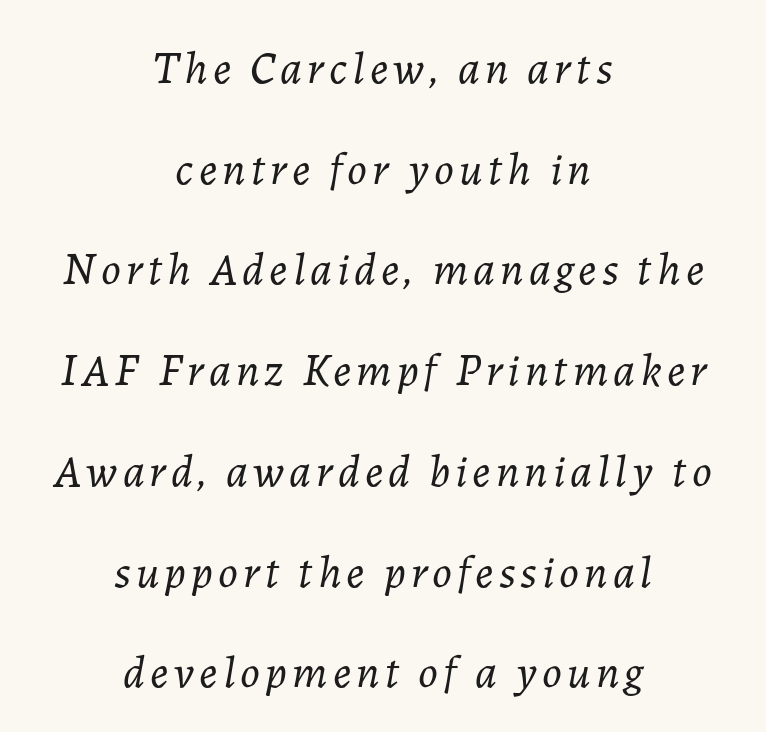
{"italic": "yes", "lean": "right", "slant_degrees": 7, "bold": "no", "weight": "light", "width": "normal", "stroke_contrast": "low", "x_height": "medium", "monospaced": "no", "underline": "no", "align": "center", "line_spacing": "loose", "line_spacing_ratio": 2.19, "glyph_px": 46}
